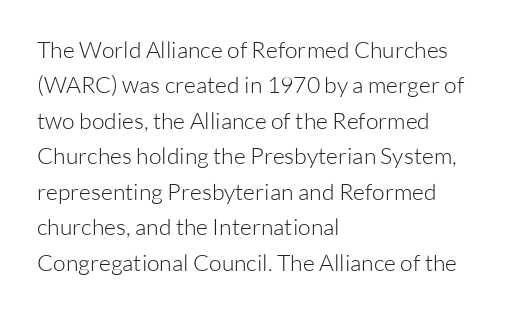
{"italic": "no", "bold": "no", "underline": "no", "align": "left", "line_spacing": "normal", "line_spacing_ratio": 1.54, "letter_spacing": "normal", "letter_spacing_em": 0.0, "glyph_px": 23}
